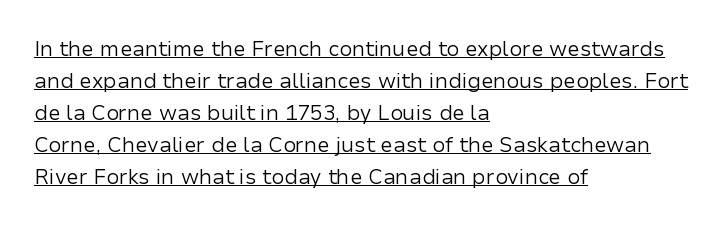
{"italic": "no", "bold": "no", "underline": "yes", "align": "left", "line_spacing": "normal", "line_spacing_ratio": 1.52, "letter_spacing": "normal", "letter_spacing_em": 0.0, "glyph_px": 21}
